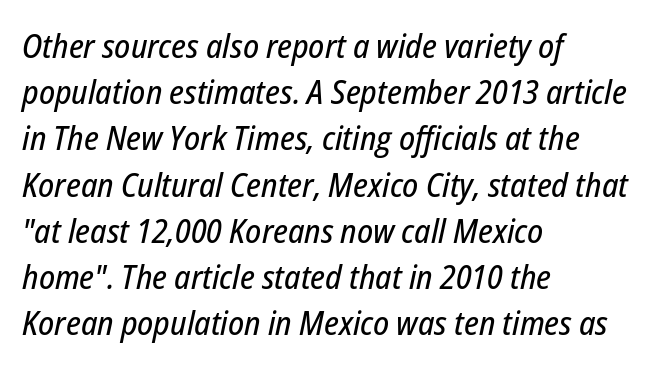
{"italic": "yes", "lean": "right", "slant_degrees": 12, "width": "condensed", "stroke_contrast": "low", "x_height": "medium", "monospaced": "no", "underline": "no", "align": "left", "line_spacing": "normal", "line_spacing_ratio": 1.4, "letter_spacing": "normal", "letter_spacing_em": 0.0, "glyph_px": 33}
